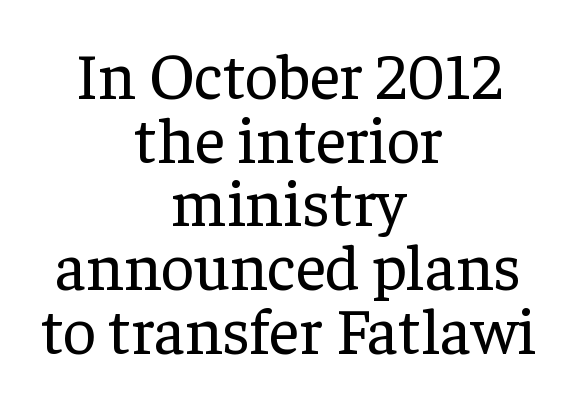
Q: Is the text bold? A: No.
Q: Is the text italic (slanted)? A: No, it is upright.
Q: Is the typeface a serif or a sans-serif typeface? A: Serif.
Q: Is the text underlined? A: No.
Q: How is the paragraph aligned? A: Centered.
Q: Is the spacing between letters normal or unusually wide? A: Normal.
Q: Is the spacing between lines tight, normal or loose? A: Tight.
Q: Width (condensed, normal, or wide)? A: Normal.
Q: Stroke contrast? A: Low.
Q: x-height? A: Medium.
Q: Monospaced? A: No.
